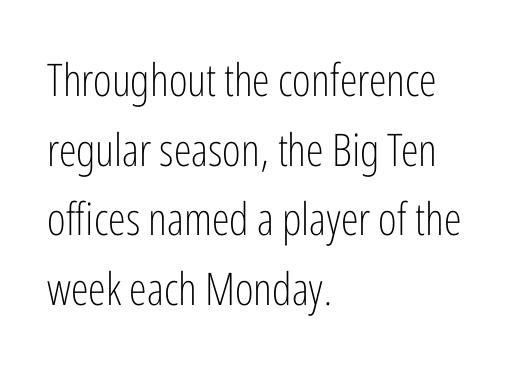
Regular leading. Is this a fixed-width face? No — the glyphs have proportional, varying widths. No heavy texture on the line: the type isn't bold. Words appear dense and cohesive because spacing is normal.
